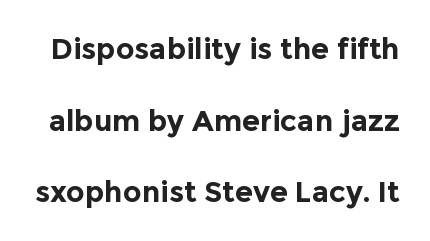
Each letter keeps its own natural width here, so spacing adapts to shape. The face used here has the dense, thick strokes of a bold. You can tell it's not italic because the verticals are truly vertical. Look at the bottom of the vertical strokes: they stop flat, with no serifs. Vertically, the passage feels expansive, rows floating well apart. Between one letter and the next there's only the usual sliver of space.
